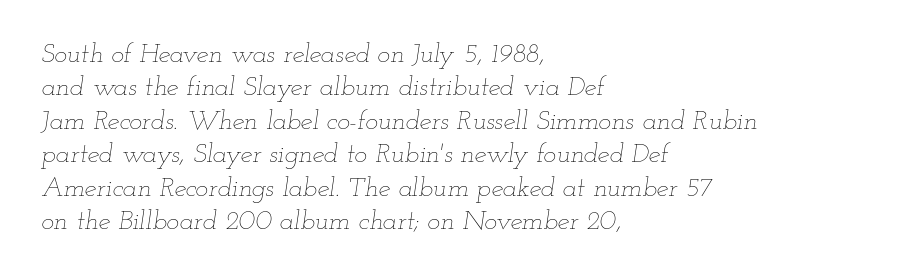
Q: Is the text bold? A: No.
Q: Is the text italic (slanted)? A: Yes, it leans right by about 12 degrees.
Q: Is the text underlined? A: No.
Q: How is the paragraph aligned? A: Left-aligned.
Q: Is the spacing between letters normal or unusually wide? A: Normal.
